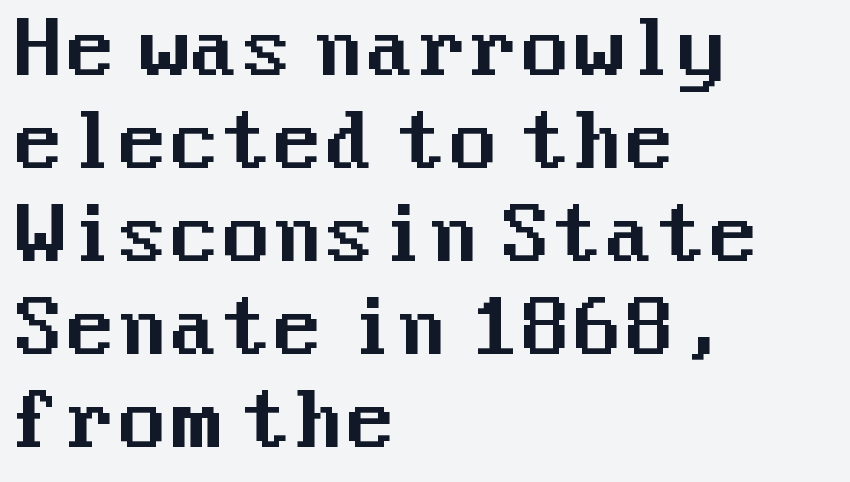
The image shows 75 px sans-serif type, upright; set left-aligned, line spacing 1.24x, normal letter spacing, not underlined; medium stroke contrast and a medium x-height.
